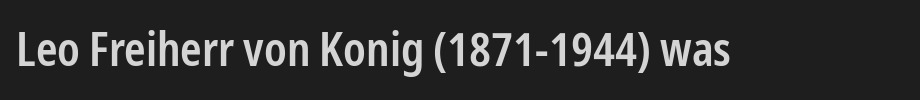
Any mark beneath the type? The region is blank. The letterforms sit shoulder to shoulder at normal distance. Do the letters lean? They stand straight. Observe the absence of serifs on each vertical stroke in this sample. Note the varied advance widths — an 'i' is clearly narrower than an 'm'. Caption: semibold face, moderately heavy strokes.
